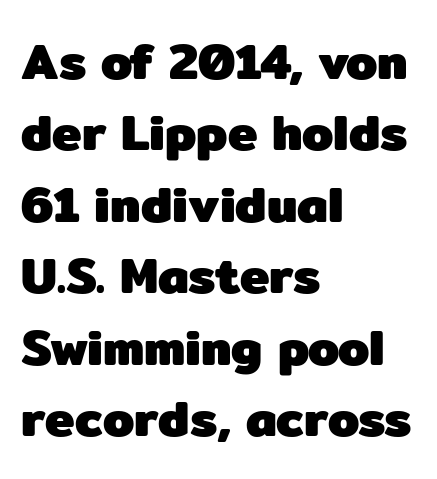
Q: Is the text bold? A: Yes.
Q: Is the text italic (slanted)? A: No, it is upright.
Q: Is the typeface a serif or a sans-serif typeface? A: Sans-serif.
Q: Is the text underlined? A: No.
Q: How is the paragraph aligned? A: Left-aligned.
Q: Is the spacing between letters normal or unusually wide? A: Normal.
Q: Is the spacing between lines tight, normal or loose? A: Normal.
Q: Width (condensed, normal, or wide)? A: Normal.
Q: Stroke contrast? A: Low.
Q: x-height? A: Medium.
Q: Monospaced? A: No.
